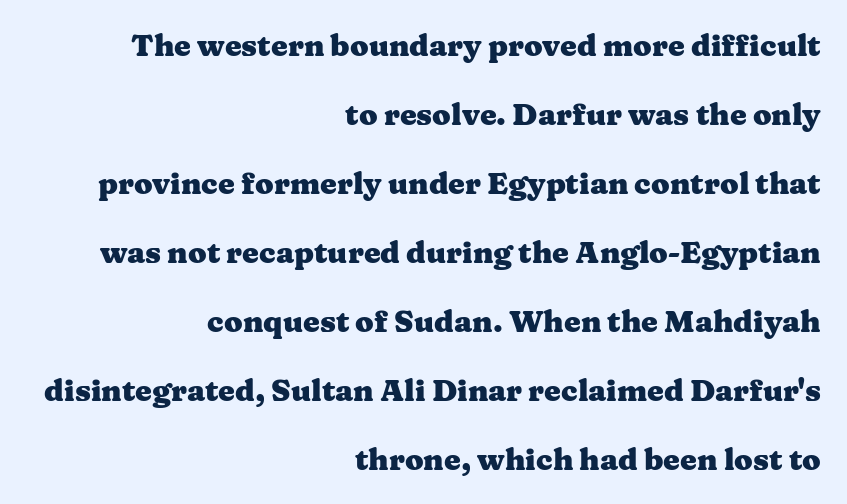
Q: Is the text bold? A: Yes.
Q: Is the text italic (slanted)? A: No, it is upright.
Q: Is the typeface a serif or a sans-serif typeface? A: Serif.
Q: Is the text underlined? A: No.
Q: How is the paragraph aligned? A: Right-aligned.
Q: Is the spacing between letters normal or unusually wide? A: Normal.
Q: Is the spacing between lines tight, normal or loose? A: Loose.
Q: Width (condensed, normal, or wide)? A: Wide.
Q: Stroke contrast? A: Medium.
Q: x-height? A: Medium.
Q: Monospaced? A: No.
